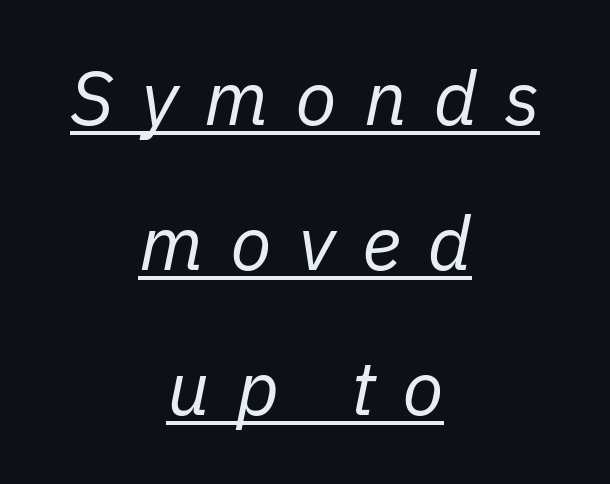
{"italic": "yes", "lean": "right", "slant_degrees": 11, "bold": "no", "weight": "regular", "width": "normal", "stroke_contrast": "low", "x_height": "medium", "monospaced": "no", "underline": "yes", "align": "center", "line_spacing": "loose", "line_spacing_ratio": 1.91, "letter_spacing": "wide", "letter_spacing_em": 0.35, "glyph_px": 76}
